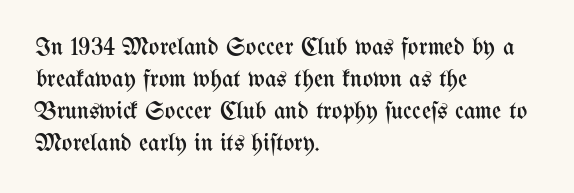
Q: Is the text bold? A: No.
Q: Is the text italic (slanted)? A: No, it is upright.
Q: Is the text underlined? A: No.
Q: How is the paragraph aligned? A: Left-aligned.
Q: Is the spacing between letters normal or unusually wide? A: Normal.
Q: Is the spacing between lines tight, normal or loose? A: Normal.
